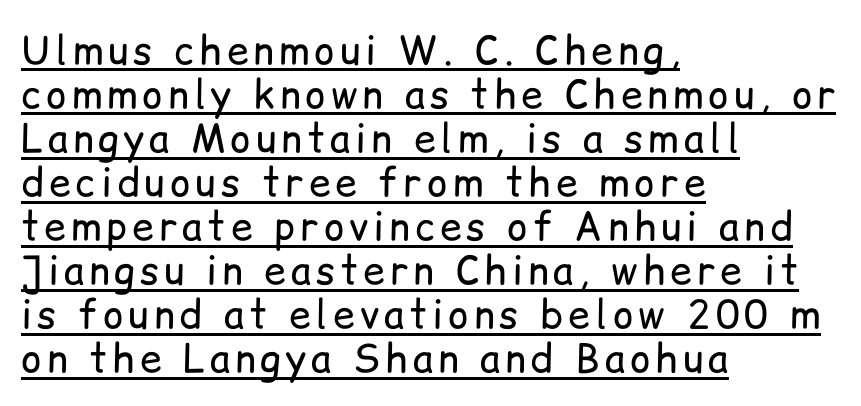
Q: Is the text bold? A: No.
Q: Is the text italic (slanted)? A: No, it is upright.
Q: Is the typeface a serif or a sans-serif typeface? A: Sans-serif.
Q: Is the text underlined? A: Yes.
Q: How is the paragraph aligned? A: Left-aligned.
Q: Is the spacing between lines tight, normal or loose? A: Tight.
Q: Width (condensed, normal, or wide)? A: Normal.
Q: Stroke contrast? A: Low.
Q: x-height? A: Medium.
Q: Monospaced? A: No.
